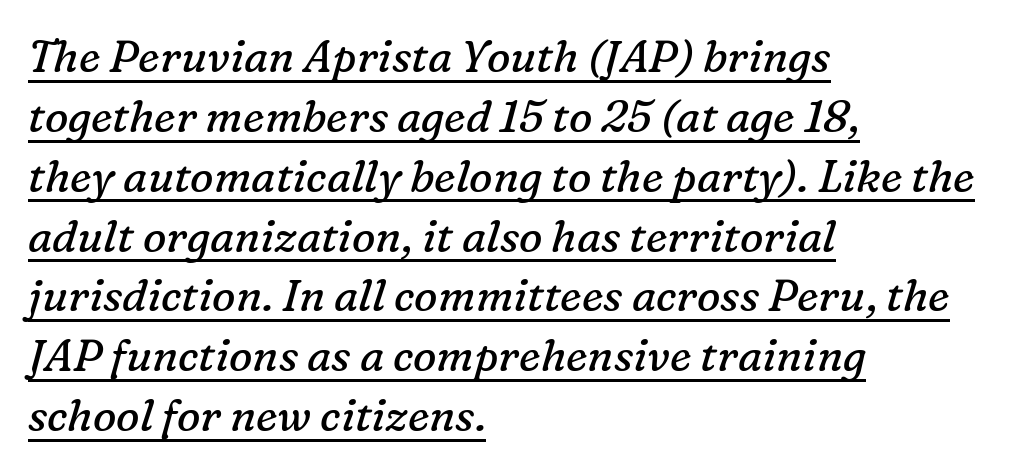
Q: Is the text bold? A: No.
Q: Is the text italic (slanted)? A: Yes, it leans right by about 16 degrees.
Q: Is the typeface a serif or a sans-serif typeface? A: Serif.
Q: Is the text underlined? A: Yes.
Q: How is the paragraph aligned? A: Left-aligned.
Q: Is the spacing between letters normal or unusually wide? A: Normal.
Q: Is the spacing between lines tight, normal or loose? A: Normal.
Q: Width (condensed, normal, or wide)? A: Normal.
Q: Stroke contrast? A: Low.
Q: x-height? A: Medium.
Q: Monospaced? A: No.
